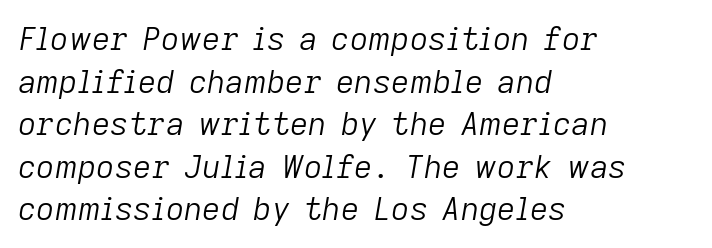
The image shows 32 px light type, italic (leaning right); set left-aligned, normal line spacing (1.33x), normal letter spacing, not underlined; low stroke contrast and a medium x-height.
